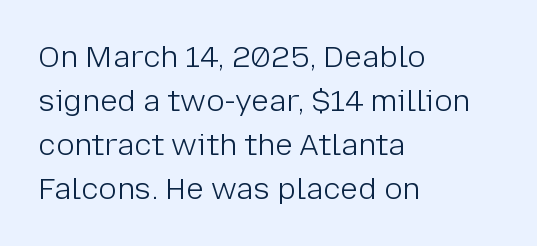
{"serif": "no", "italic": "no", "bold": "no", "weight": "light", "width": "normal", "stroke_contrast": "low", "x_height": "medium", "monospaced": "no", "underline": "no", "align": "left", "line_spacing": "normal", "line_spacing_ratio": 1.47, "letter_spacing": "normal", "letter_spacing_em": 0.0, "glyph_px": 30}
